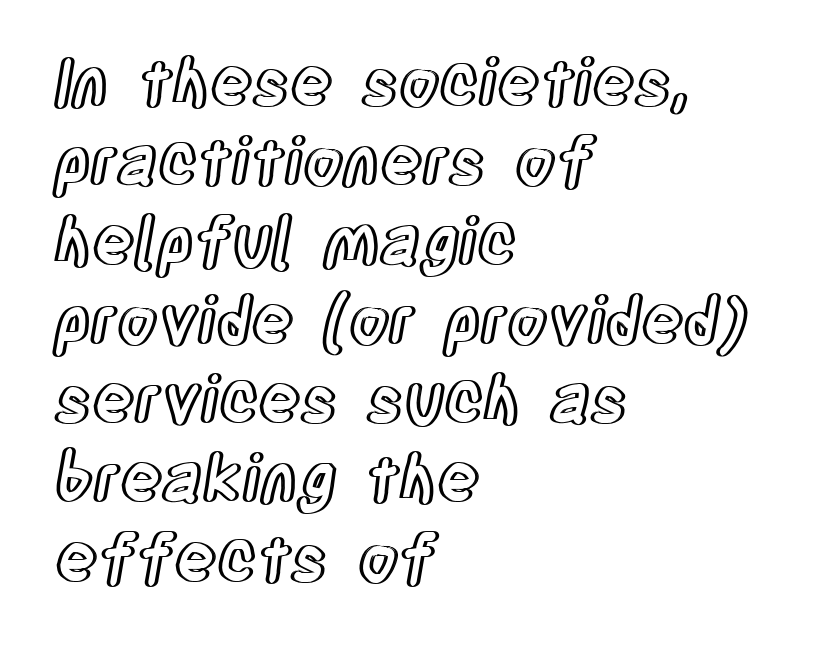
{"width": "condensed", "x_height": "large", "monospaced": "no", "underline": "no", "align": "left", "line_spacing_ratio": 1.22, "letter_spacing": "normal", "letter_spacing_em": 0.0, "glyph_px": 65}
